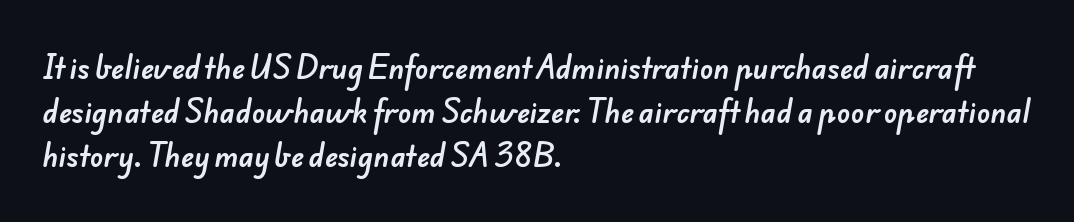
The image shows 28 px sans-serif type; set left-aligned, normal line spacing (1.57x), normal letter spacing, not underlined; low stroke contrast and a small x-height.
